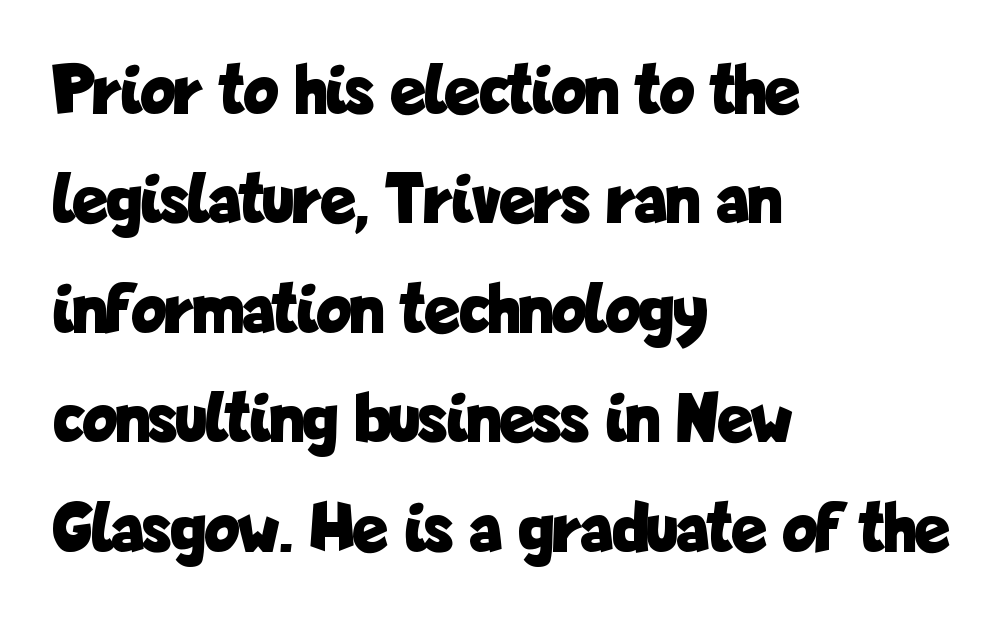
Honestly, there is no underline to notice here at all. The line-height multiplier appears to be the usual default. This rendering leaves character spacing at its baseline value. The sample has been set heavy, in full bold.
